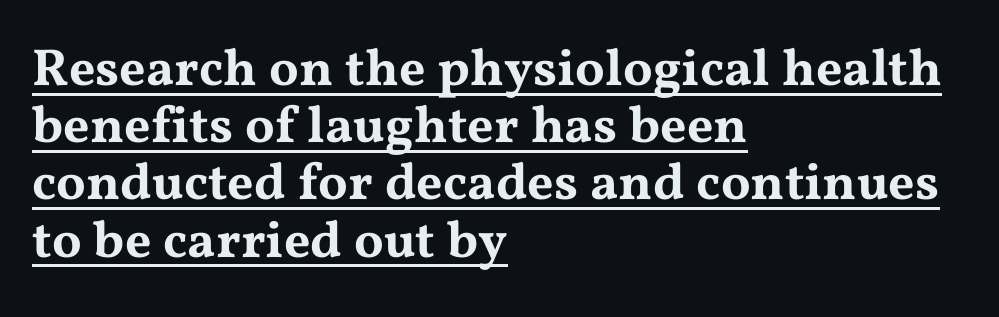
Regarding leading, the lines here are crowded together. Proportional: the letters do not fall into vertical columns. Nobody touched the tracking dial on this one. In CSS terms this would be text-align: left. The lettering stays uniformly vertical, giving the passage a roman look. To sum up the face: it has serifs.
